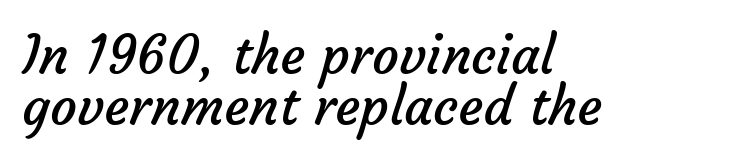
Compared with a typical body face, this is equally light or lighter still. Looks like regular typesetting: each glyph gets only the width it needs. Caption: standard tracking, unaltered. This rendering uses left alignment, leaving the right contour irregular.
